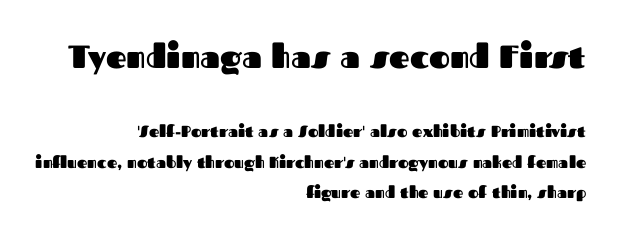
Top chunk: large. Bottom chunk: small. Compared with a flush-left layout, this one pins lines to the opposite, right side. Just letters on the line, the space beneath them empty. The font family rendered here belongs to the sans-serif group. The passage shown has conventional tracking throughout. The font is running at its bold setting.
